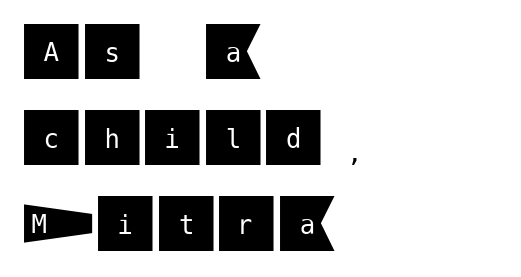
A typesetter would mark this as roman, not italic. Rows of type keep a routine distance in the vertical direction. Does the type have serifs? No, each stem ends abruptly. Unmarked baselines from the first word to the last.
